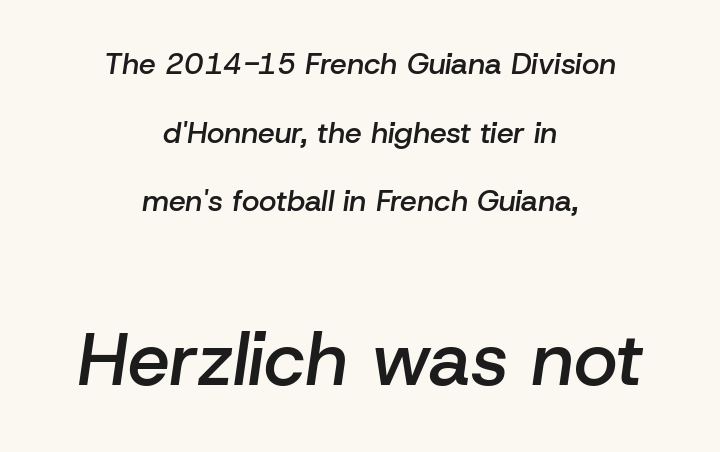
The image shows 75 px semibold type, italic (leaning right); set centered, loose line spacing (2.29x), normal letter spacing, not underlined; the second (bottom) block is 2.5x larger; low stroke contrast and a medium x-height.
